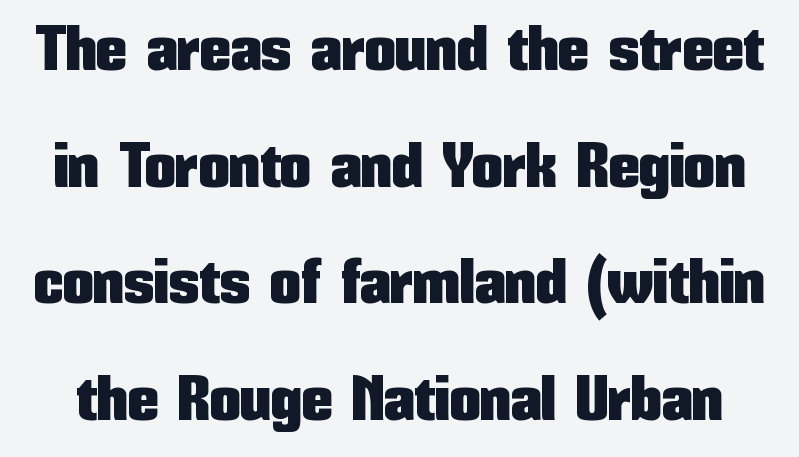
Q: Is the text italic (slanted)? A: No, it is upright.
Q: Is the typeface a serif or a sans-serif typeface? A: Sans-serif.
Q: Is the text underlined? A: No.
Q: Is the spacing between letters normal or unusually wide? A: Normal.
Q: Width (condensed, normal, or wide)? A: Condensed.
Q: Stroke contrast? A: Low.
Q: x-height? A: Medium.
Q: Monospaced? A: No.
